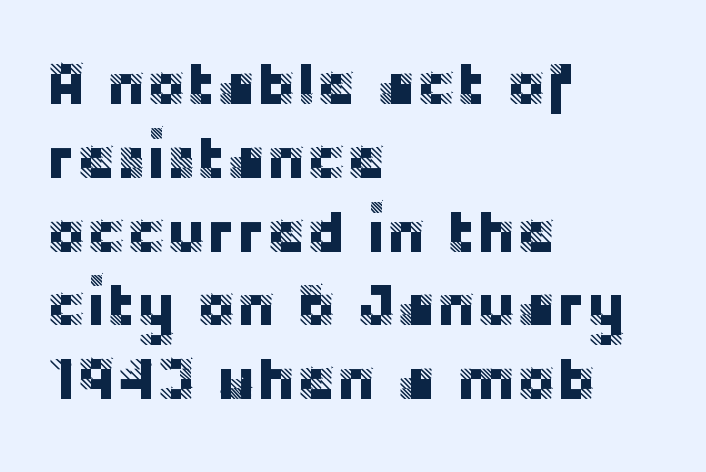
{"serif": "no", "italic": "no", "width": "normal", "stroke_contrast": "low", "x_height": "large", "monospaced": "no", "underline": "no", "align": "left", "line_spacing_ratio": 1.23, "letter_spacing": "normal", "letter_spacing_em": 0.0, "glyph_px": 60}
